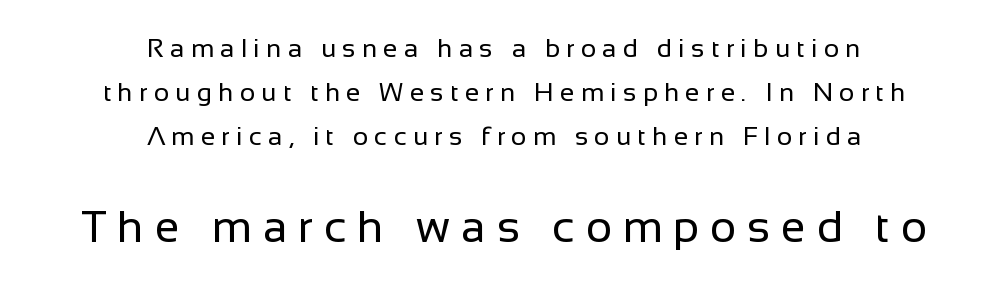
The image shows 45 px regular-weight sans-serif type, upright; set centered, normal line spacing (1.69x), unusually wide letter spacing (+0.24 em), not underlined; the second (bottom) block is 1.73x larger; low stroke contrast and a medium x-height.
